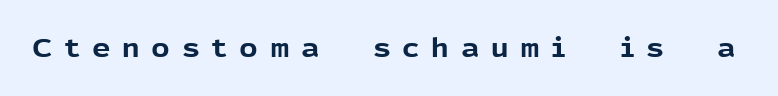
The image shows 26 px bold type, upright; set unusually wide letter spacing (+0.44 em), not underlined.
